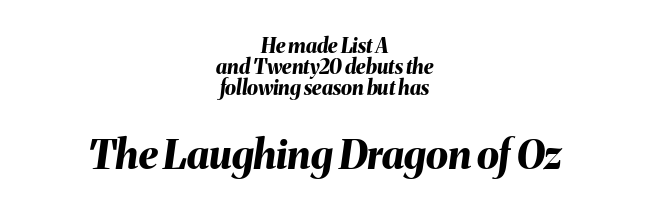
{"italic": "yes", "lean": "right", "slant_degrees": 8, "bold": "yes", "weight": "bold", "width": "normal", "stroke_contrast": "medium", "x_height": "medium", "monospaced": "no", "underline": "no", "align": "center", "line_spacing": "tight", "line_spacing_ratio": 1.06, "letter_spacing": "normal", "letter_spacing_em": 0.0, "larger_block": "second", "size_ratio": 2.0, "glyph_px": 40}
